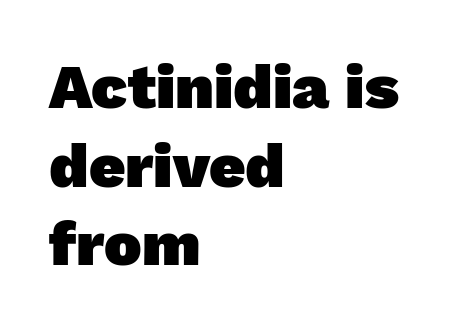
The image shows 63 px heavy sans-serif type; set left-aligned, normal line spacing (1.25x), normal letter spacing, not underlined; low stroke contrast and a medium x-height.
